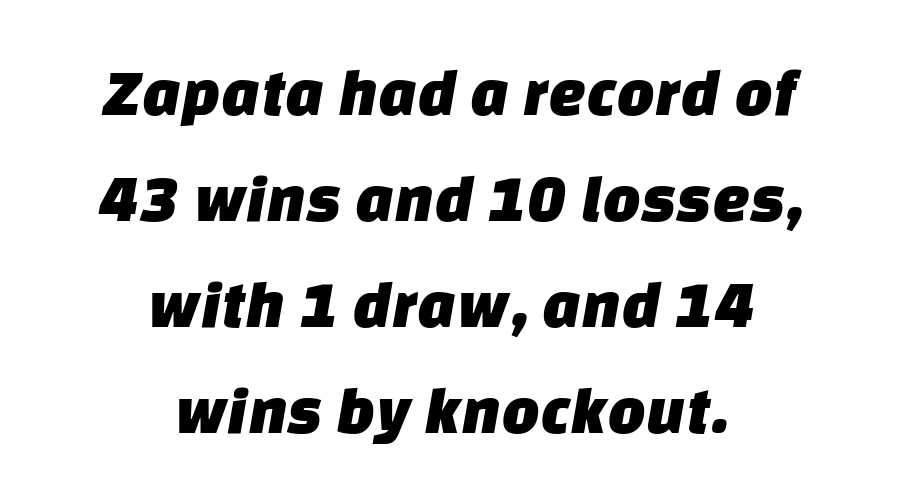
{"serif": "no", "width": "normal", "stroke_contrast": "low", "x_height": "large", "monospaced": "no", "underline": "no", "align": "center", "line_spacing": "normal", "line_spacing_ratio": 1.58, "letter_spacing": "normal", "letter_spacing_em": 0.0, "glyph_px": 67}
